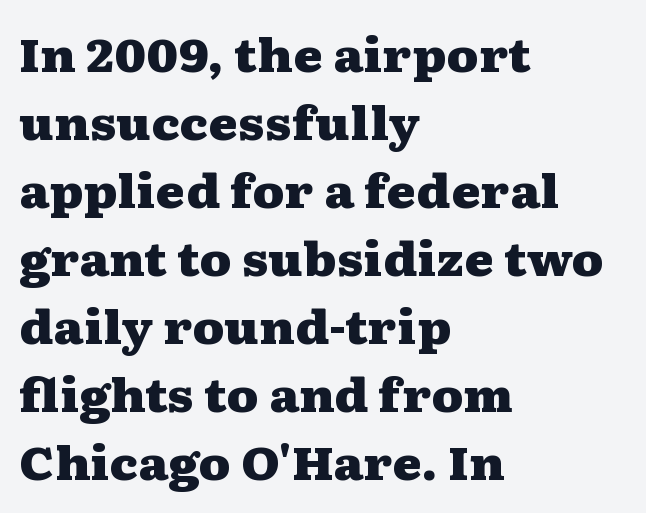
The image shows 45 px heavy, wide serif type, upright; set left-aligned, normal line spacing (1.51x), normal letter spacing, not underlined; medium stroke contrast and a medium x-height.
